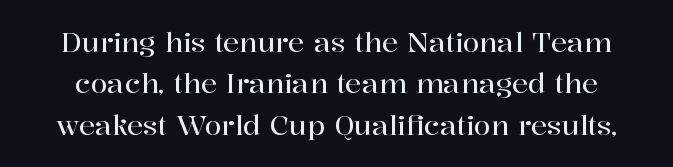
Q: Is the text italic (slanted)? A: No, it is upright.
Q: Is the text underlined? A: No.
Q: Is the spacing between letters normal or unusually wide? A: Normal.
Q: Is the spacing between lines tight, normal or loose? A: Normal.
